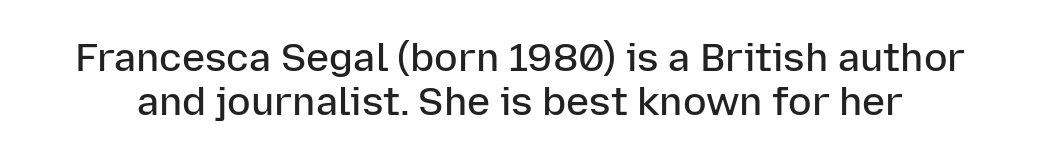
You could barely slide anything between these rows. Students, this is semibold: more ink than regular, less than bold. The letters carry no serifs — their stems end cleanly without finishing strokes. The letters advance in unequal steps, a hallmark of proportional type. Glyph-to-glyph distance matches everyday printed text. When letters stand straight like this, we call the style roman or upright.
